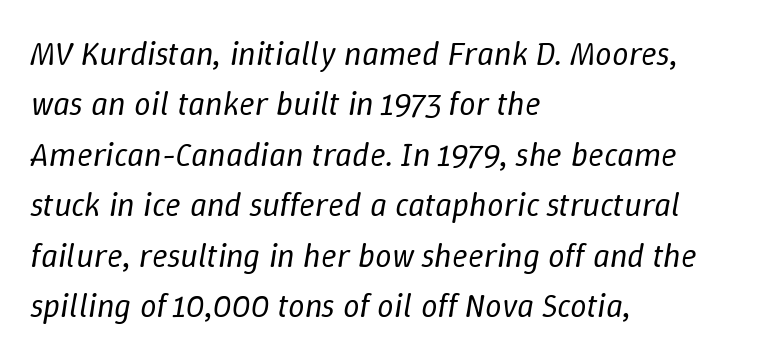
The image shows 33 px regular-weight type, italic (leaning right); set left-aligned, normal line spacing (1.53x), normal letter spacing, not underlined; low stroke contrast and a medium x-height.
